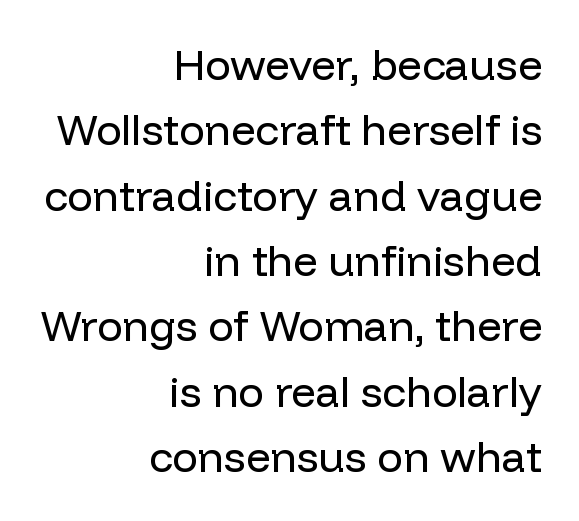
Q: Is the text bold? A: No.
Q: Is the text italic (slanted)? A: No, it is upright.
Q: Is the typeface a serif or a sans-serif typeface? A: Sans-serif.
Q: Is the text underlined? A: No.
Q: How is the paragraph aligned? A: Right-aligned.
Q: Is the spacing between letters normal or unusually wide? A: Normal.
Q: Is the spacing between lines tight, normal or loose? A: Normal.
Q: Width (condensed, normal, or wide)? A: Normal.
Q: Stroke contrast? A: Low.
Q: x-height? A: Medium.
Q: Monospaced? A: No.
